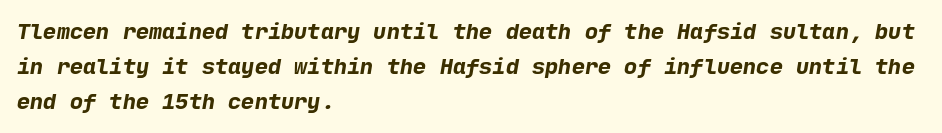
{"bold": "yes", "underline": "no", "align": "left", "line_spacing": "normal", "line_spacing_ratio": 1.6, "letter_spacing": "normal", "letter_spacing_em": 0.0, "glyph_px": 22}
